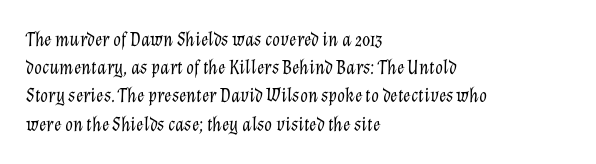
The image shows 20 px text type, italic (leaning right); set left-aligned, normal line spacing (1.41x), normal letter spacing, not underlined.
